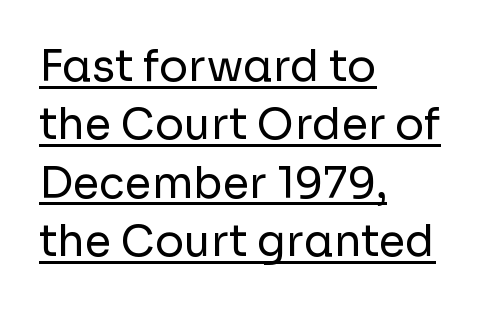
{"serif": "no", "italic": "no", "bold": "no", "weight": "regular", "width": "normal", "stroke_contrast": "low", "x_height": "medium", "monospaced": "no", "underline": "yes", "align": "left", "line_spacing": "normal", "line_spacing_ratio": 1.36, "letter_spacing": "normal", "letter_spacing_em": 0.0, "glyph_px": 43}
